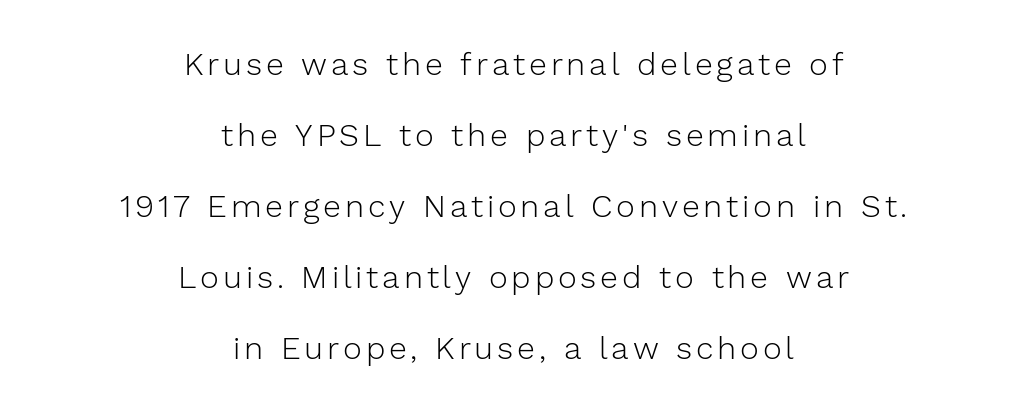
Q: Is the text bold? A: No.
Q: Is the text italic (slanted)? A: No, it is upright.
Q: Is the typeface a serif or a sans-serif typeface? A: Sans-serif.
Q: Is the text underlined? A: No.
Q: How is the paragraph aligned? A: Centered.
Q: Is the spacing between lines tight, normal or loose? A: Loose.
Q: Width (condensed, normal, or wide)? A: Normal.
Q: Stroke contrast? A: Low.
Q: x-height? A: Medium.
Q: Monospaced? A: No.
